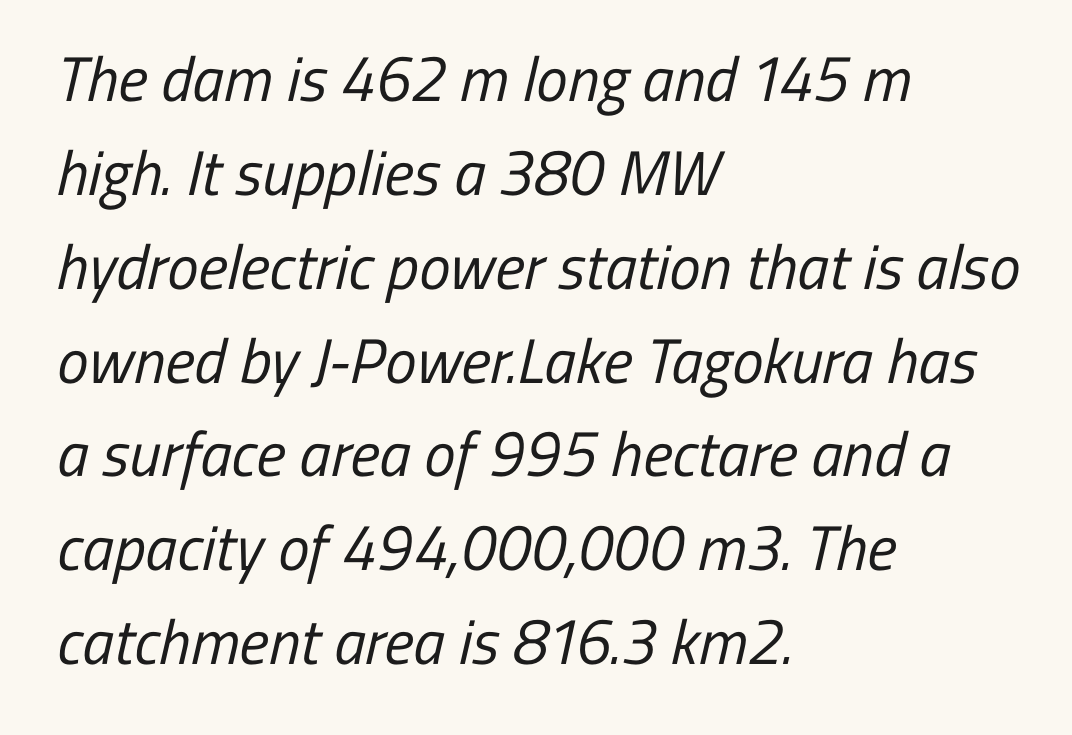
Vertical spacing — default. Nothing sits at the stroke ends, so this counts as sans-serif. Stems and bowls with no extra thickness — not bold. The rendering keeps characters at their native spacing.
